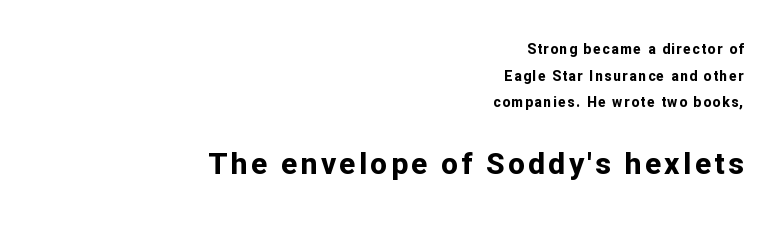
Q: Is the text bold? A: Yes.
Q: Is the text italic (slanted)? A: No, it is upright.
Q: Is the typeface a serif or a sans-serif typeface? A: Sans-serif.
Q: Is the text underlined? A: No.
Q: How is the paragraph aligned? A: Right-aligned.
Q: Is the spacing between lines tight, normal or loose? A: Loose.
Q: Which block of text is set in a larger size, the first (top) or the second (bottom)? A: The second (bottom) one.
Q: Width (condensed, normal, or wide)? A: Normal.
Q: Stroke contrast? A: Low.
Q: x-height? A: Medium.
Q: Monospaced? A: No.
